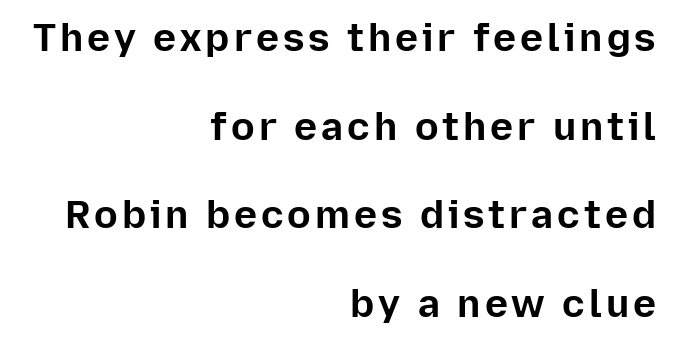
The paragraph has a hard right edge and a soft left edge. Thick stems and heavy bowls — unmistakably bold. Think of a printed novel: that variable character pitch is what you see here. The lettering holds an erect, upright posture throughout. Leading is clearly above the norm, producing a sparse column.
